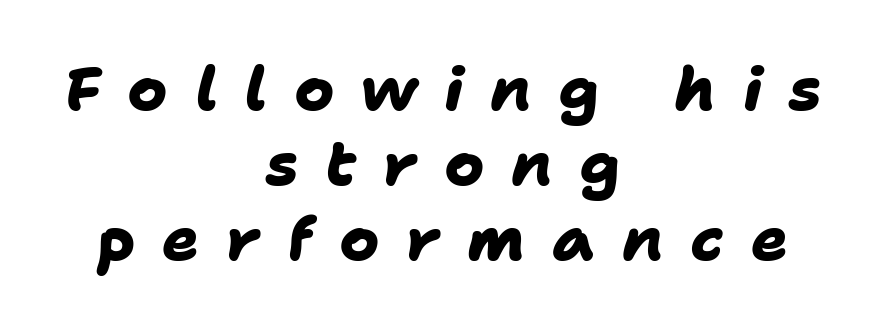
The image shows 61 px heavy sans-serif type; set centered, line spacing 1.23x, unusually wide letter spacing (+0.44 em), not underlined; low stroke contrast and a medium x-height.
